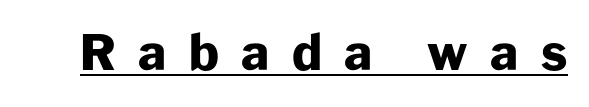
Notice how the stems are strictly vertical — no italics here. Spacing verdict: proportional, widths tailored to each character. Has an underline been added? It has. Each word looks stretched out because of the extra space between its letters. This sample uses a sans-serif face. Heavy-handed strokes throughout: this text is bold.
